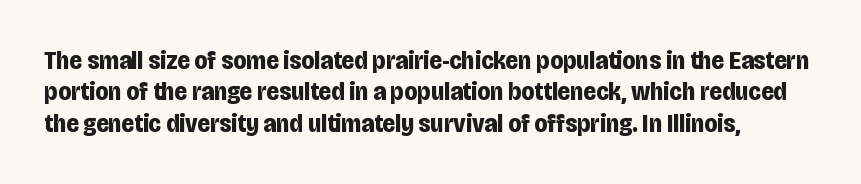
The image shows 26 px bold type, upright; set left-aligned, line spacing 1.21x, normal letter spacing, not underlined.
